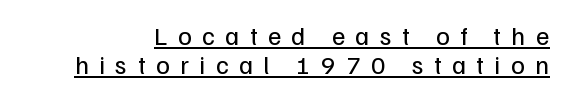
Q: Is the text bold? A: No.
Q: Is the text italic (slanted)? A: No, it is upright.
Q: Is the text underlined? A: Yes.
Q: Is the spacing between letters normal or unusually wide? A: Unusually wide.
Q: Is the spacing between lines tight, normal or loose? A: Tight.
